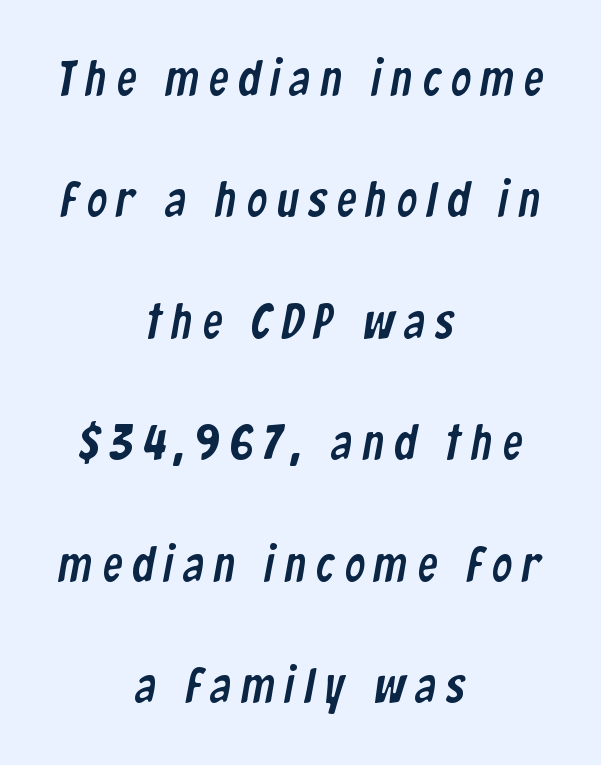
Q: Is the typeface a serif or a sans-serif typeface? A: Sans-serif.
Q: Is the text underlined? A: No.
Q: How is the paragraph aligned? A: Centered.
Q: Is the spacing between letters normal or unusually wide? A: Unusually wide.
Q: Is the spacing between lines tight, normal or loose? A: Loose.
Q: Width (condensed, normal, or wide)? A: Condensed.
Q: Stroke contrast? A: Low.
Q: x-height? A: Medium.
Q: Monospaced? A: No.
